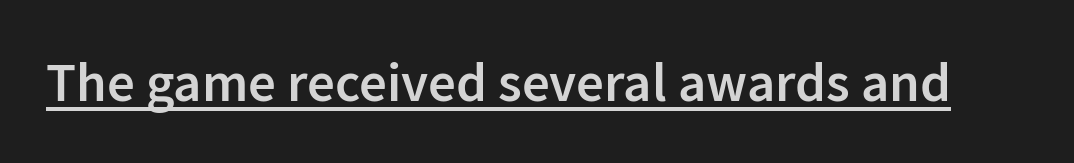
The image shows 55 px semibold sans-serif type, upright; set normal letter spacing, underlined; low stroke contrast and a medium x-height.
